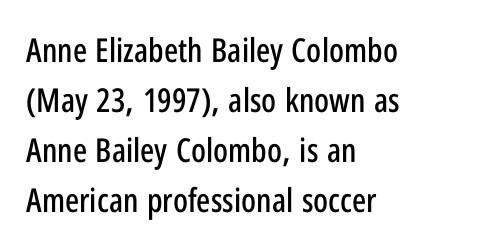
Q: Is the text italic (slanted)? A: No, it is upright.
Q: Is the typeface a serif or a sans-serif typeface? A: Sans-serif.
Q: Is the text underlined? A: No.
Q: How is the paragraph aligned? A: Left-aligned.
Q: Is the spacing between letters normal or unusually wide? A: Normal.
Q: Is the spacing between lines tight, normal or loose? A: Normal.
Q: Width (condensed, normal, or wide)? A: Condensed.
Q: Stroke contrast? A: Low.
Q: x-height? A: Medium.
Q: Monospaced? A: No.
